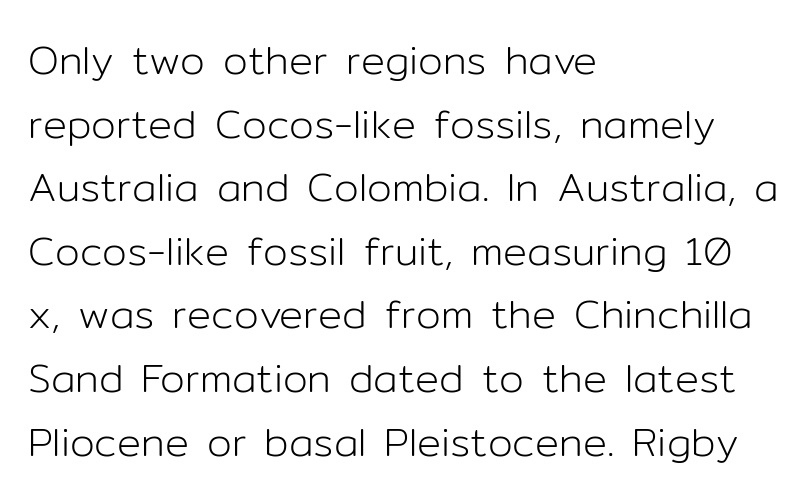
The passage shown is typed in a proportional face where columns would drift. Letters rest on an invisible, unmarked baseline. This sample uses plain, unmodified letter spacing. In terms of letterform style, serifs are entirely absent.
